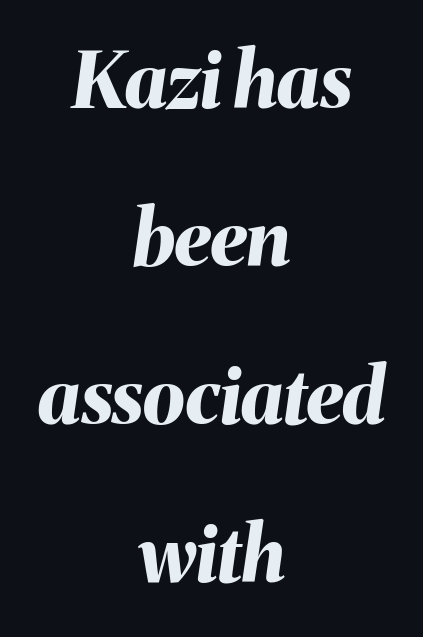
No extra tracking has been applied to these lines. Descenders hang freely into open space. Both edges are ragged and mirror each other, which tells us the setting is centered. The strokes are fattened all the way to bold. Note the varied advance widths — an 'i' is clearly narrower than an 'm'. Yep, that's italic — everything's leaning.
